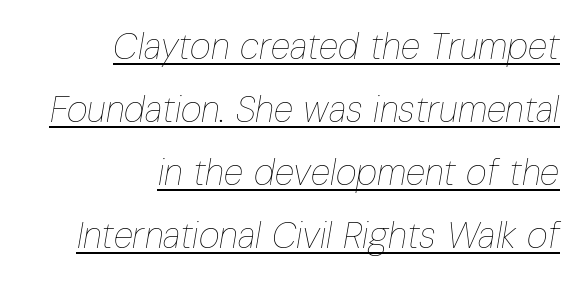
The image shows 36 px thin, condensed type, italic (leaning right); set right-aligned, line spacing 1.75x, normal letter spacing, underlined; low stroke contrast and a medium x-height.
